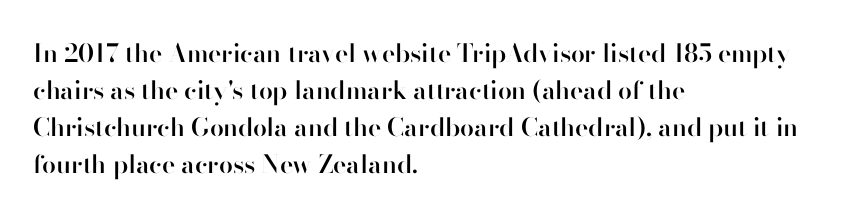
{"italic": "no", "bold": "semi", "underline": "no", "align": "left", "line_spacing": "normal", "line_spacing_ratio": 1.48, "letter_spacing": "normal", "letter_spacing_em": 0.0, "glyph_px": 25}
